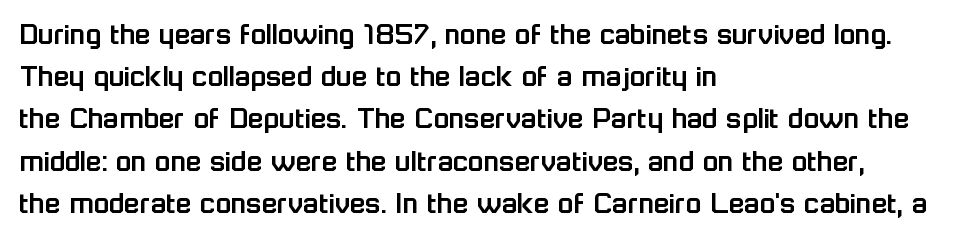
The image shows 32 px sans-serif type, upright; set left-aligned, normal line spacing (1.32x), normal letter spacing, not underlined; low stroke contrast and a medium x-height.
